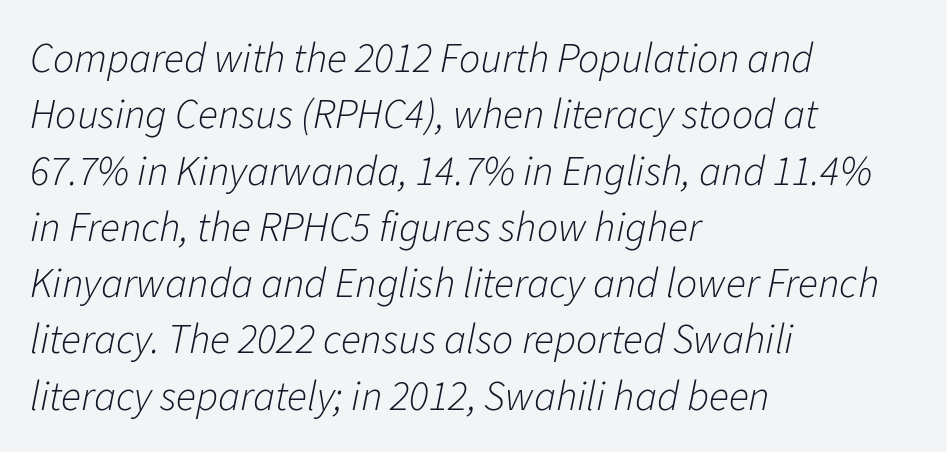
The image shows 42 px light type, italic (leaning right); set left-aligned, normal line spacing (1.34x), normal letter spacing, not underlined; low stroke contrast and a medium x-height.
